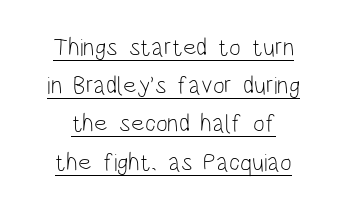
{"italic": "no", "bold": "no", "underline": "yes", "line_spacing": "normal", "line_spacing_ratio": 1.53, "letter_spacing": "normal", "letter_spacing_em": 0.0, "glyph_px": 25}
